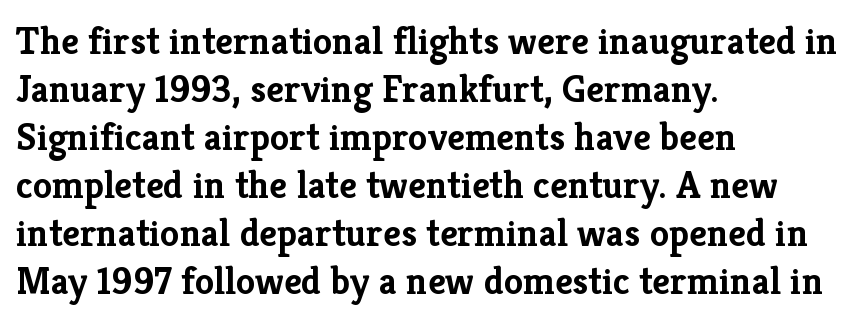
{"serif": "yes", "italic": "no", "bold": "yes", "weight": "semibold", "width": "normal", "stroke_contrast": "low", "x_height": "medium", "monospaced": "no", "underline": "no", "align": "left", "line_spacing_ratio": 1.23, "letter_spacing": "normal", "letter_spacing_em": 0.0, "glyph_px": 39}
